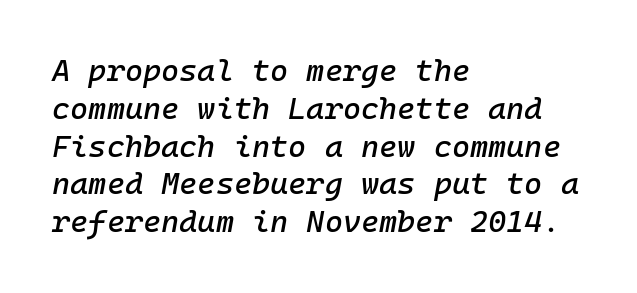
Q: Is the text italic (slanted)? A: Yes, it leans right by about 10 degrees.
Q: Is the text underlined? A: No.
Q: How is the paragraph aligned? A: Left-aligned.
Q: Is the spacing between letters normal or unusually wide? A: Normal.
Q: Width (condensed, normal, or wide)? A: Normal.
Q: Stroke contrast? A: Low.
Q: x-height? A: Medium.
Q: Monospaced? A: Yes.
